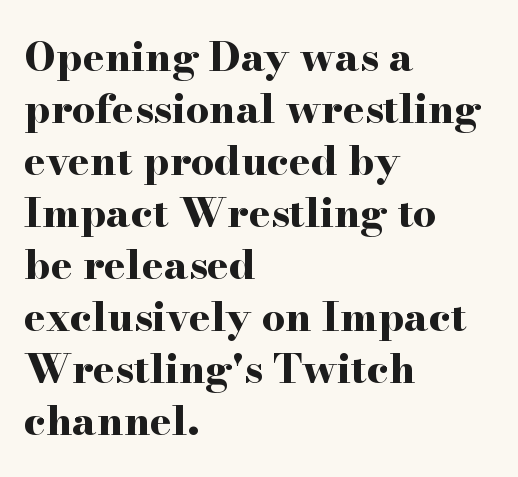
Q: Is the text bold? A: Yes.
Q: Is the text italic (slanted)? A: No, it is upright.
Q: Is the typeface a serif or a sans-serif typeface? A: Serif.
Q: Is the text underlined? A: No.
Q: How is the paragraph aligned? A: Left-aligned.
Q: Is the spacing between letters normal or unusually wide? A: Normal.
Q: Is the spacing between lines tight, normal or loose? A: Normal.
Q: Width (condensed, normal, or wide)? A: Wide.
Q: Stroke contrast? A: High.
Q: x-height? A: Small.
Q: Monospaced? A: No.
